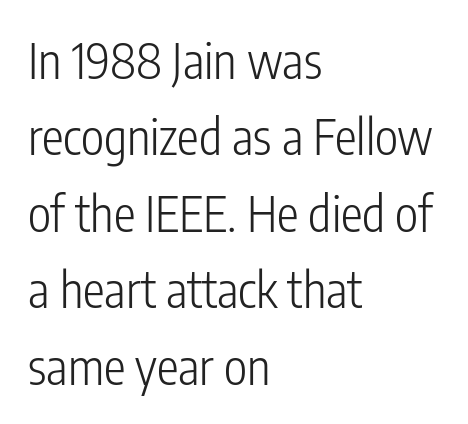
Q: Is the text bold? A: No.
Q: Is the text italic (slanted)? A: No, it is upright.
Q: Is the typeface a serif or a sans-serif typeface? A: Sans-serif.
Q: Is the text underlined? A: No.
Q: How is the paragraph aligned? A: Left-aligned.
Q: Is the spacing between letters normal or unusually wide? A: Normal.
Q: Is the spacing between lines tight, normal or loose? A: Normal.
Q: Width (condensed, normal, or wide)? A: Condensed.
Q: Stroke contrast? A: Low.
Q: x-height? A: Medium.
Q: Monospaced? A: No.
